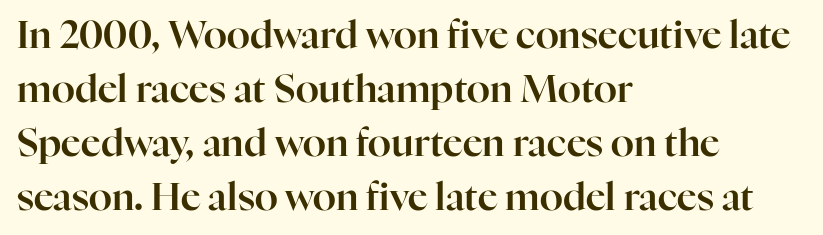
Q: Is the text italic (slanted)? A: No, it is upright.
Q: Is the typeface a serif or a sans-serif typeface? A: Serif.
Q: Is the text underlined? A: No.
Q: How is the paragraph aligned? A: Left-aligned.
Q: Is the spacing between letters normal or unusually wide? A: Normal.
Q: Is the spacing between lines tight, normal or loose? A: Normal.
Q: Width (condensed, normal, or wide)? A: Normal.
Q: Stroke contrast? A: High.
Q: x-height? A: Medium.
Q: Monospaced? A: No.
